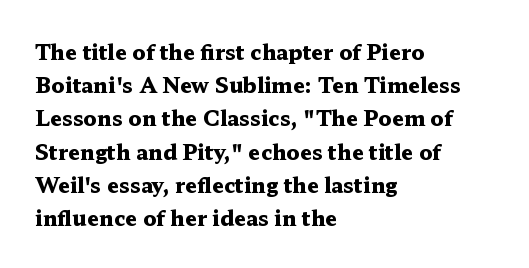
{"italic": "no", "bold": "yes", "underline": "no", "align": "left", "line_spacing": "normal", "line_spacing_ratio": 1.58, "letter_spacing": "normal", "letter_spacing_em": 0.0, "glyph_px": 21}
